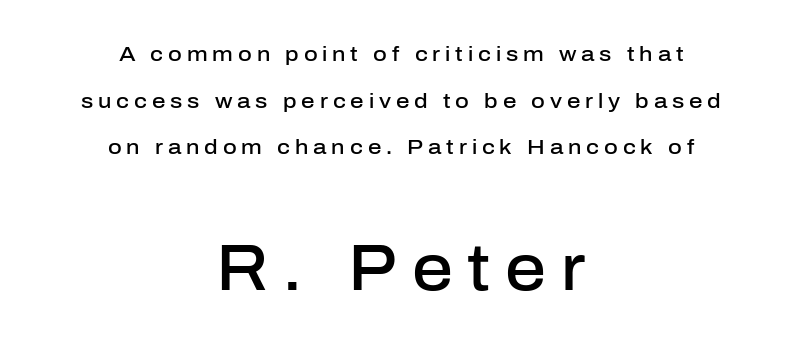
{"serif": "no", "italic": "no", "bold": "semi", "weight": "semibold", "width": "normal", "stroke_contrast": "low", "x_height": "medium", "monospaced": "no", "underline": "no", "align": "center", "line_spacing": "loose", "line_spacing_ratio": 2.22, "letter_spacing": "wide", "letter_spacing_em": 0.23, "larger_block": "second", "size_ratio": 3.05, "glyph_px": 64}
